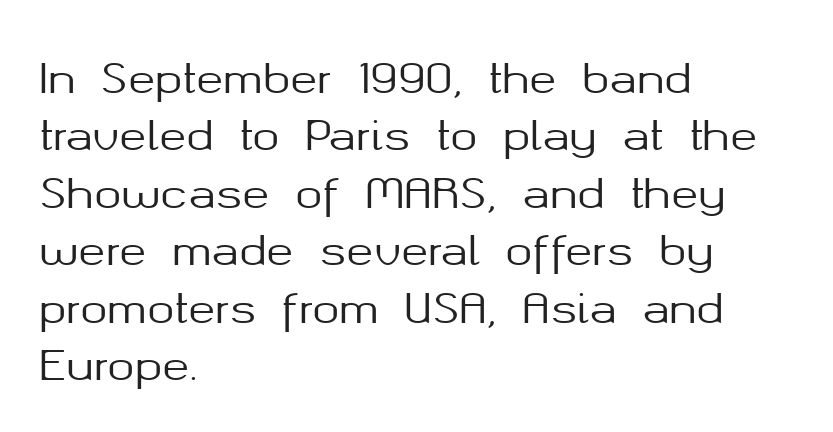
{"serif": "no", "italic": "no", "width": "normal", "stroke_contrast": "medium", "x_height": "medium", "monospaced": "no", "underline": "no", "align": "left", "line_spacing": "normal", "line_spacing_ratio": 1.4, "letter_spacing": "normal", "letter_spacing_em": 0.0, "glyph_px": 41}
